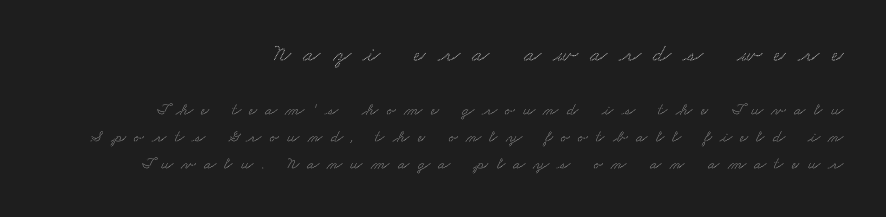
The image shows 25 px text type; set right-aligned, normal line spacing (1.57x), unusually wide letter spacing (+0.49 em), not underlined; the first (top) block is 1.47x larger.
